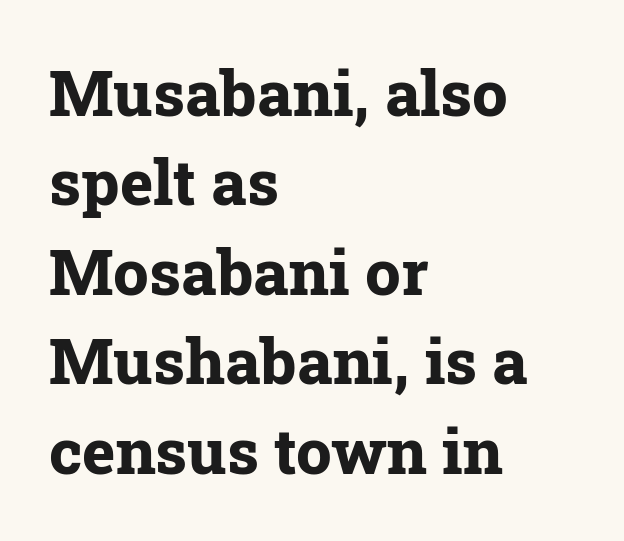
The image shows 63 px bold serif type, upright; set left-aligned, normal line spacing (1.42x), normal letter spacing, not underlined; low stroke contrast and a medium x-height.
